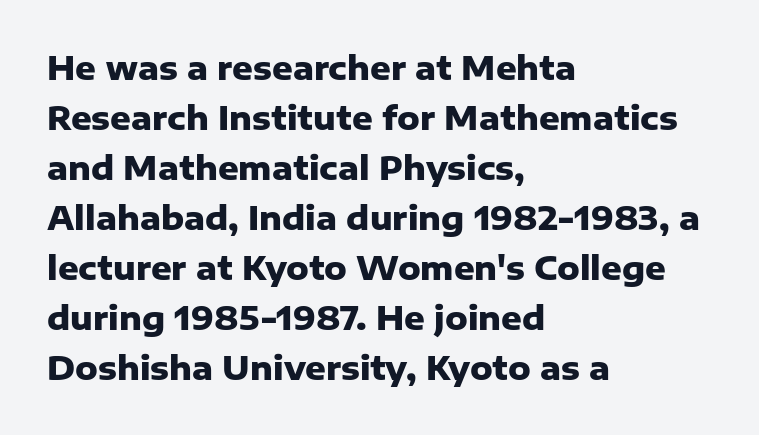
Does the weight exceed regular? Yes, all the way to bold. Each word holds together tightly as a unit, with standard inter-letter gaps. A typesetter would call this proportional, since set widths differ per character. Leftover space on each line is placed entirely after the last word. Does the type have serifs? No, each stem ends abruptly.
